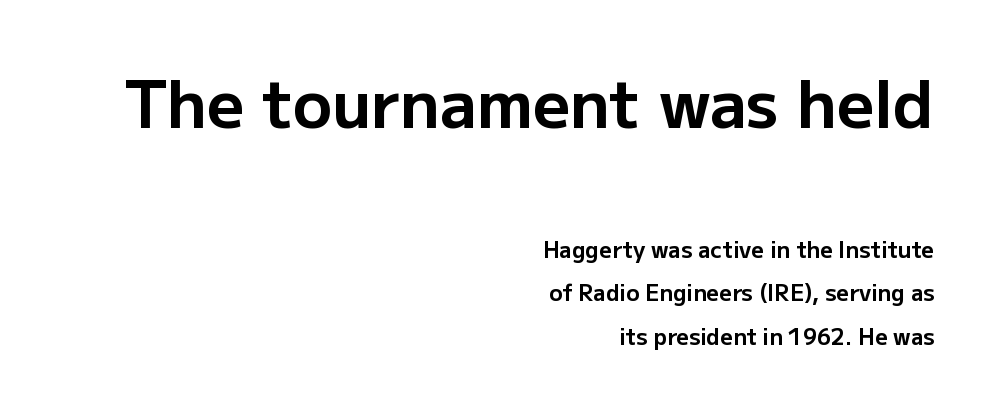
{"serif": "no", "italic": "no", "bold": "yes", "weight": "bold", "width": "normal", "stroke_contrast": "low", "x_height": "medium", "monospaced": "no", "underline": "no", "align": "right", "line_spacing": "loose", "line_spacing_ratio": 1.97, "letter_spacing": "normal", "letter_spacing_em": 0.0, "larger_block": "first", "size_ratio": 2.95, "glyph_px": 65}
